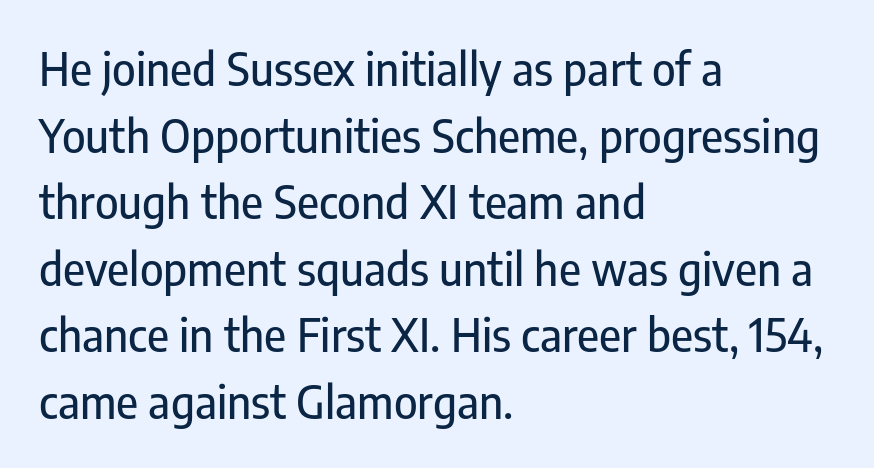
The paragraph has a hard left edge and a soft right edge. The strip under each line holds only bare page. I'd call this a sans setting — the letters go barefoot. No extra tracking has been applied to these lines. The passage shown is typed in a proportional face where columns would drift. Quick note: not italic, upright.
